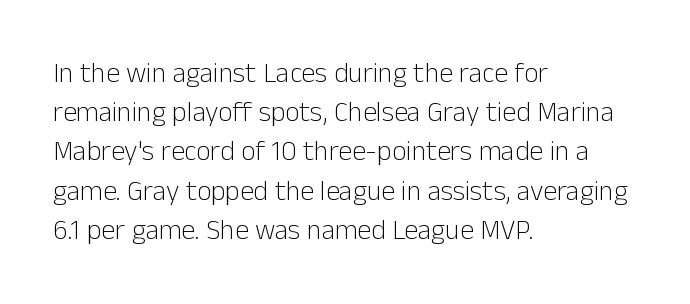
{"serif": "no", "italic": "no", "bold": "no", "weight": "light", "width": "normal", "stroke_contrast": "low", "x_height": "medium", "monospaced": "no", "underline": "no", "align": "left", "line_spacing": "normal", "line_spacing_ratio": 1.4, "letter_spacing": "normal", "letter_spacing_em": 0.0, "glyph_px": 28}
